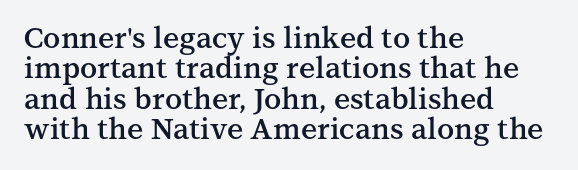
Q: Is the text bold? A: Semi-bold.
Q: Is the text italic (slanted)? A: No, it is upright.
Q: Is the typeface a serif or a sans-serif typeface? A: Serif.
Q: Is the text underlined? A: No.
Q: How is the paragraph aligned? A: Left-aligned.
Q: Is the spacing between letters normal or unusually wide? A: Normal.
Q: Is the spacing between lines tight, normal or loose? A: Tight.
Q: Width (condensed, normal, or wide)? A: Normal.
Q: Stroke contrast? A: Medium.
Q: x-height? A: Medium.
Q: Monospaced? A: No.
